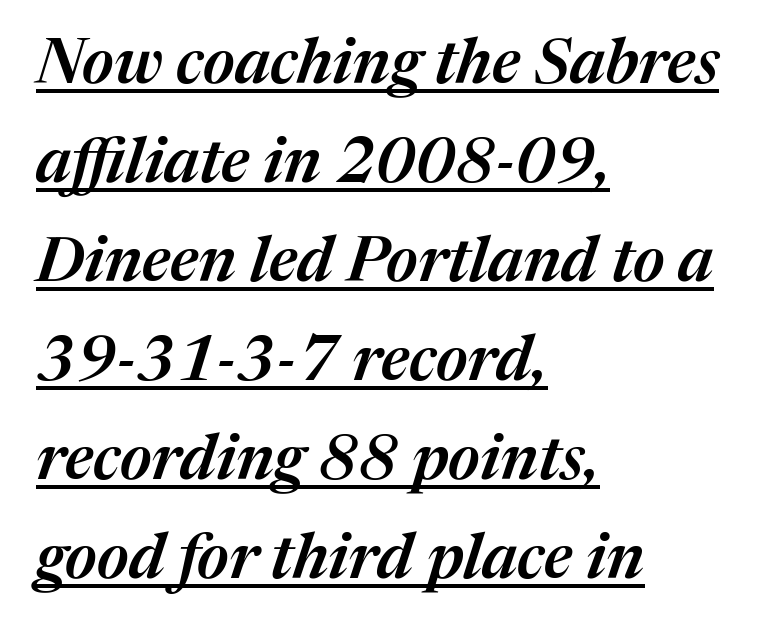
The image shows 63 px semibold type, italic (leaning right); set left-aligned, normal line spacing (1.57x), normal letter spacing, underlined; medium stroke contrast and a medium x-height.
